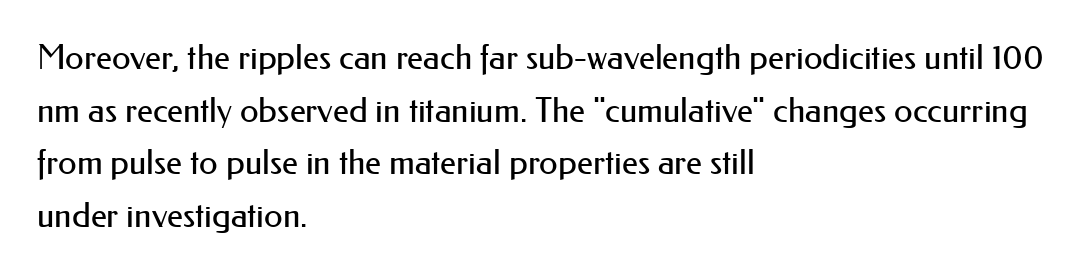
Is the stroke heavy? The answer is a plain regular-or-lighter. The zone under the glyphs is completely vacant. Upright lettering throughout. Looks like regular typesetting: each glyph gets only the width it needs.
